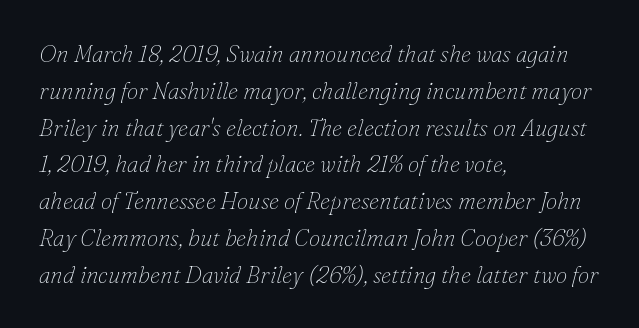
{"italic": "yes", "lean": "right", "slant_degrees": 16, "bold": "no", "underline": "no", "align": "left", "line_spacing": "normal", "line_spacing_ratio": 1.6, "letter_spacing": "normal", "letter_spacing_em": 0.0, "glyph_px": 23}
